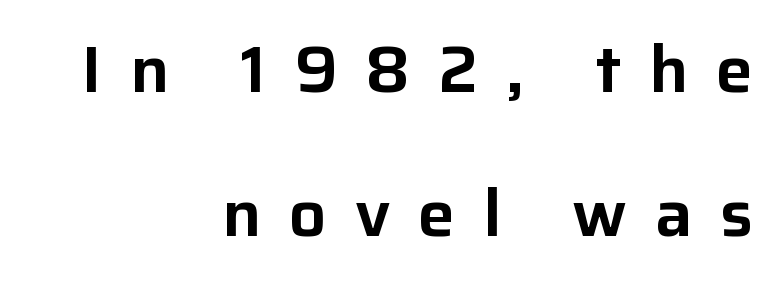
{"serif": "no", "italic": "no", "width": "normal", "stroke_contrast": "low", "x_height": "medium", "monospaced": "no", "underline": "no", "align": "right", "line_spacing": "loose", "line_spacing_ratio": 2.18, "letter_spacing": "wide", "letter_spacing_em": 0.42, "glyph_px": 66}
